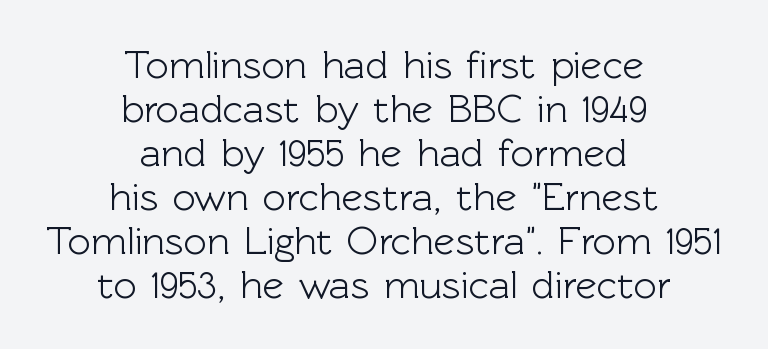
Q: Is the text italic (slanted)? A: No, it is upright.
Q: Is the typeface a serif or a sans-serif typeface? A: Sans-serif.
Q: Is the text underlined? A: No.
Q: How is the paragraph aligned? A: Centered.
Q: Is the spacing between letters normal or unusually wide? A: Normal.
Q: Is the spacing between lines tight, normal or loose? A: Tight.
Q: Width (condensed, normal, or wide)? A: Normal.
Q: x-height? A: Medium.
Q: Monospaced? A: No.
